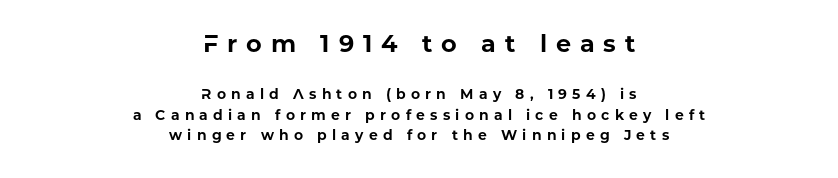
{"italic": "no", "bold": "yes", "underline": "no", "align": "center", "line_spacing": "normal", "line_spacing_ratio": 1.46, "letter_spacing": "wide", "letter_spacing_em": 0.37, "larger_block": "first", "size_ratio": 1.71, "glyph_px": 24}
